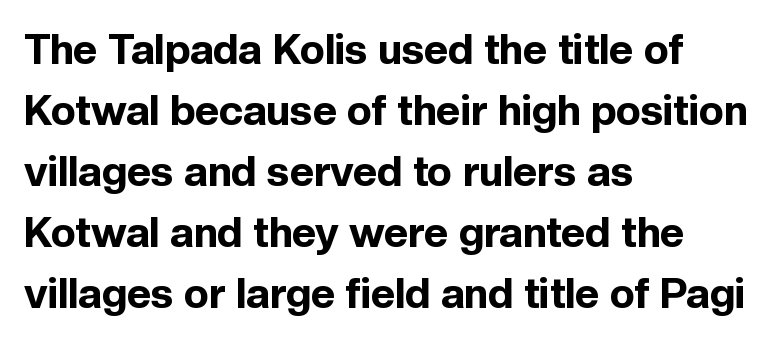
{"serif": "no", "italic": "no", "bold": "yes", "weight": "bold", "width": "normal", "x_height": "medium", "monospaced": "no", "underline": "no", "align": "left", "line_spacing": "normal", "line_spacing_ratio": 1.45, "letter_spacing": "normal", "letter_spacing_em": 0.0, "glyph_px": 42}
